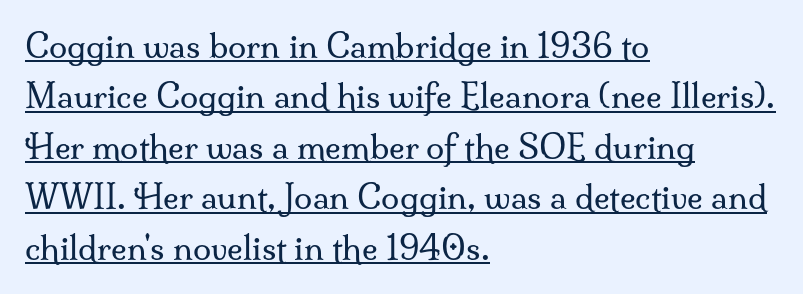
The image shows 33 px regular-weight serif type, upright; set left-aligned, normal line spacing (1.53x), normal letter spacing, underlined; medium stroke contrast and a small x-height.
